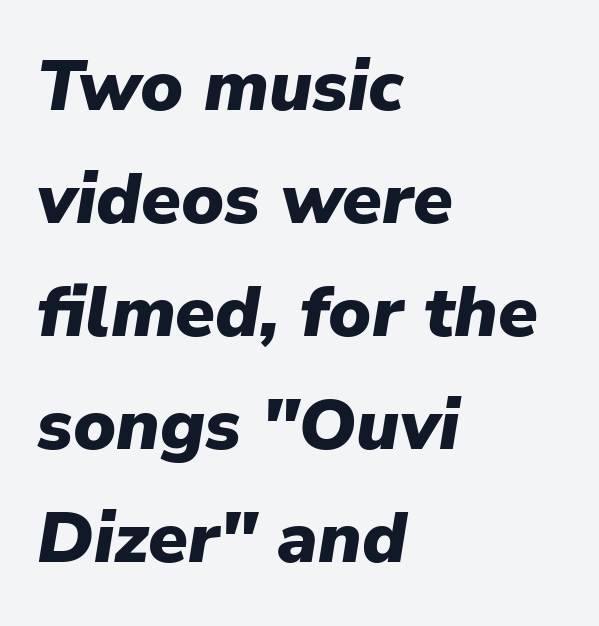
The image shows 72 px heavy type, italic (leaning right); set left-aligned, normal line spacing (1.57x), normal letter spacing, not underlined; low stroke contrast and a medium x-height.
